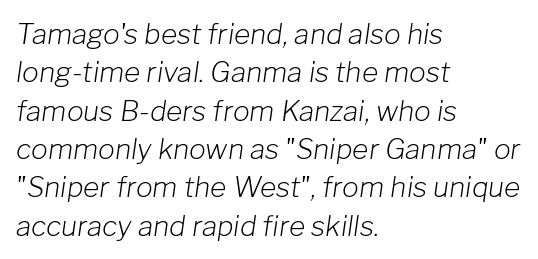
Q: Is the text bold? A: No.
Q: Is the text italic (slanted)? A: Yes, it leans right by about 8 degrees.
Q: Is the text underlined? A: No.
Q: How is the paragraph aligned? A: Left-aligned.
Q: Is the spacing between letters normal or unusually wide? A: Normal.
Q: Is the spacing between lines tight, normal or loose? A: Normal.
Q: Width (condensed, normal, or wide)? A: Normal.
Q: Stroke contrast? A: Low.
Q: x-height? A: Medium.
Q: Monospaced? A: No.
